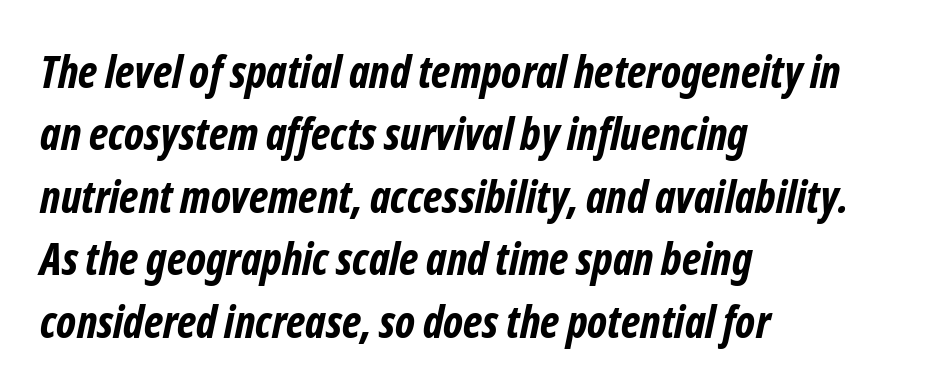
The sample has been set heavy, in full bold. Is the block centered? No — it sits flush against the left margin. Summary of vertical rhythm: regular, with standard interline spacing. Check under the words: just untouched page. You could not count columns in this text — the font is proportionally spaced. The designer went with a sans here, leaving each stem footless.
